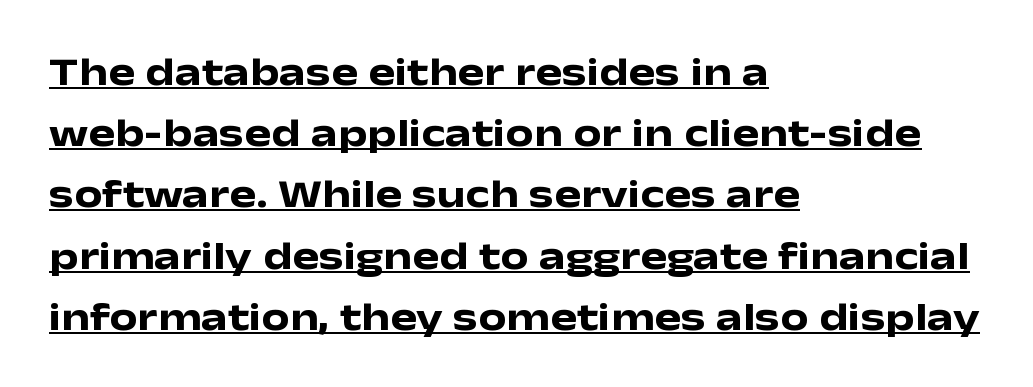
{"serif": "no", "italic": "no", "bold": "yes", "weight": "heavy", "width": "wide", "stroke_contrast": "low", "x_height": "medium", "monospaced": "no", "underline": "yes", "align": "left", "line_spacing": "normal", "line_spacing_ratio": 1.53, "letter_spacing": "normal", "letter_spacing_em": 0.0, "glyph_px": 40}
